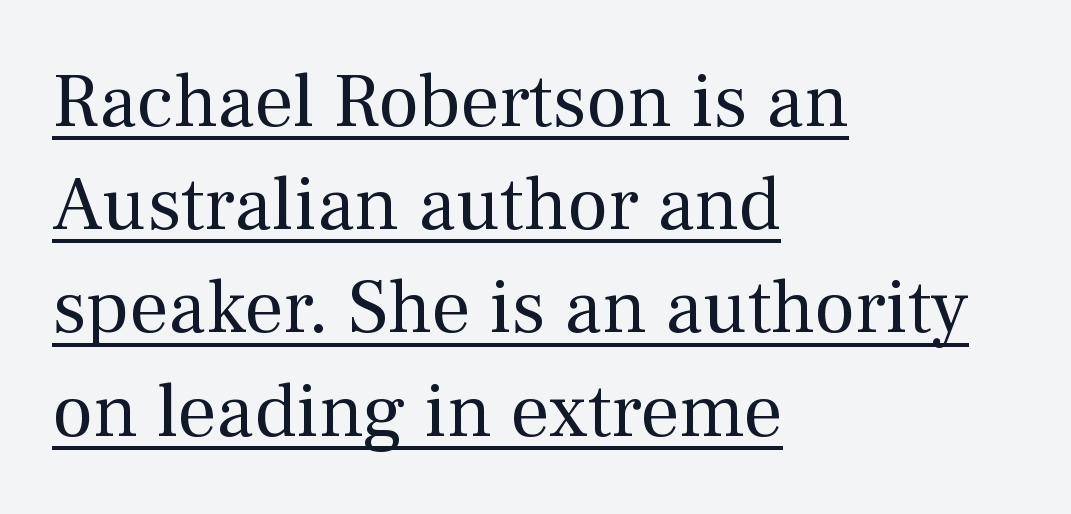
The image shows 77 px regular-weight serif type, upright; set left-aligned, normal line spacing (1.34x), normal letter spacing, underlined; medium stroke contrast and a medium x-height.
